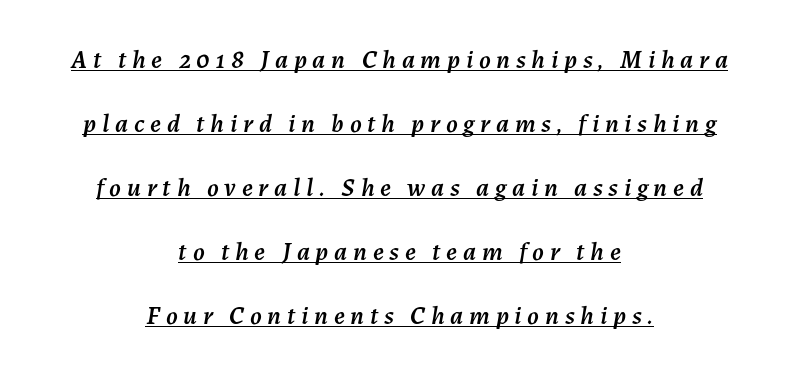
Compared with ordinary roman type, these characters are visibly tilted. A typesetter would call this heavily tracked-out type. Leftover space on each line is divided equally before and after the words. Summary of vertical rhythm: relaxed, with wide interline spacing.
